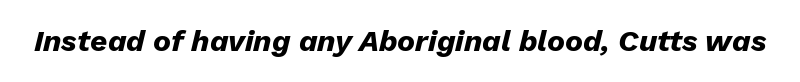
{"italic": "yes", "lean": "right", "slant_degrees": 13, "bold": "yes", "weight": "heavy", "width": "normal", "stroke_contrast": "low", "x_height": "medium", "monospaced": "no", "underline": "no", "letter_spacing": "normal", "letter_spacing_em": 0.0, "glyph_px": 30}
